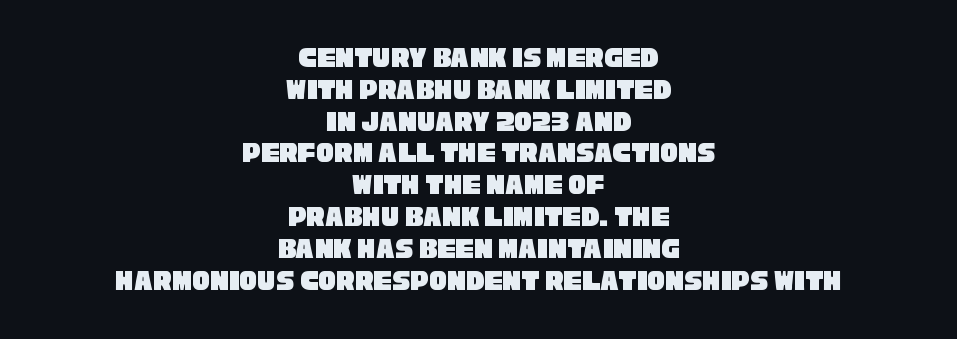
Q: Is the typeface a serif or a sans-serif typeface? A: Sans-serif.
Q: Is the text underlined? A: No.
Q: How is the paragraph aligned? A: Centered.
Q: Is the spacing between letters normal or unusually wide? A: Normal.
Q: Is the spacing between lines tight, normal or loose? A: Tight.
Q: Width (condensed, normal, or wide)? A: Condensed.
Q: Stroke contrast? A: Low.
Q: x-height? A: Large.
Q: Monospaced? A: No.
